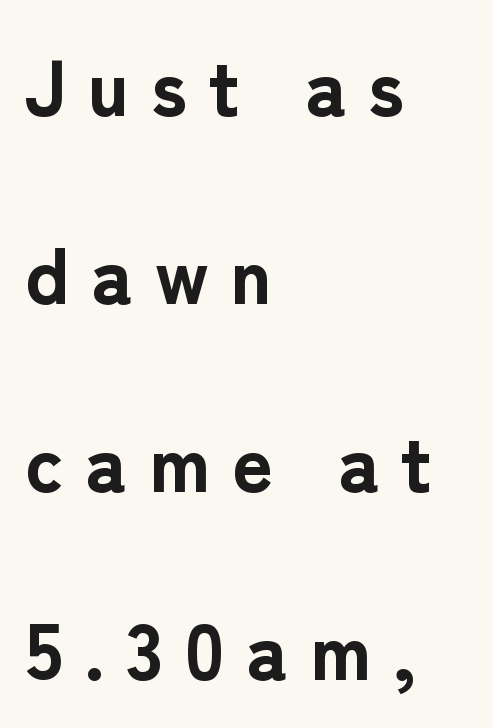
The image shows 78 px bold sans-serif type, upright; set left-aligned, loose line spacing (2.41x), unusually wide letter spacing (+0.28 em), not underlined; low stroke contrast and a medium x-height.
